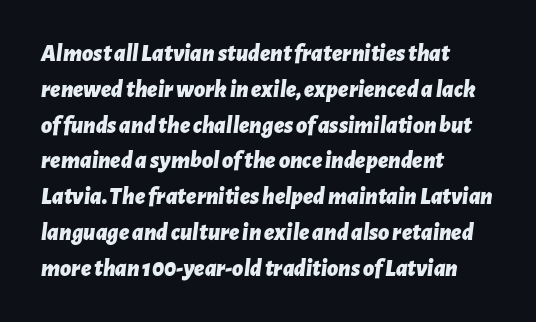
In terms of leading, this rendering sits right in the middle. The strokes are fattened all the way to bold. Horizontally, the lines are justified to the leading edge only. The words here are not underlined. Is the letter spacing exaggerated? No — it looks like the ordinary default.
